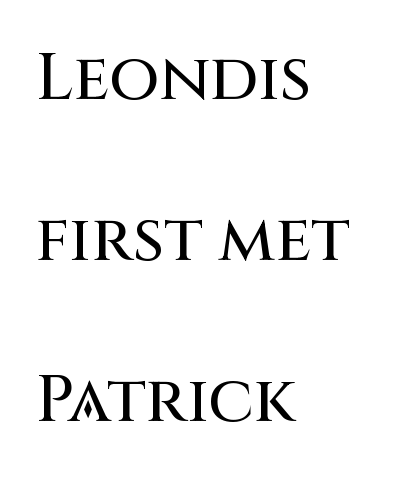
The image shows 65 px sans-serif type, upright; set left-aligned, loose line spacing (2.48x), normal letter spacing, not underlined; medium stroke contrast and a large x-height.
